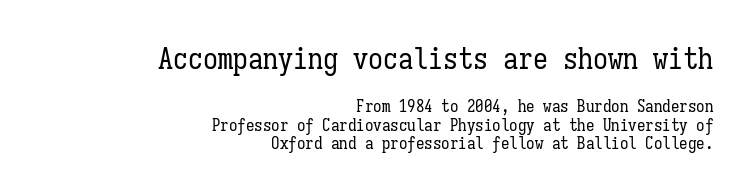
The image shows 30 px regular-weight, condensed type, upright, monospaced; set right-aligned, tight line spacing (1.08x), normal letter spacing, not underlined; the first (top) block is 1.76x larger; low stroke contrast and a medium x-height.
